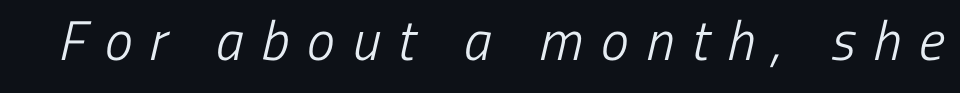
{"serif": "no", "bold": "no", "weight": "light", "width": "condensed", "stroke_contrast": "low", "x_height": "medium", "monospaced": "no", "underline": "no", "letter_spacing": "wide", "letter_spacing_em": 0.32, "glyph_px": 56}
